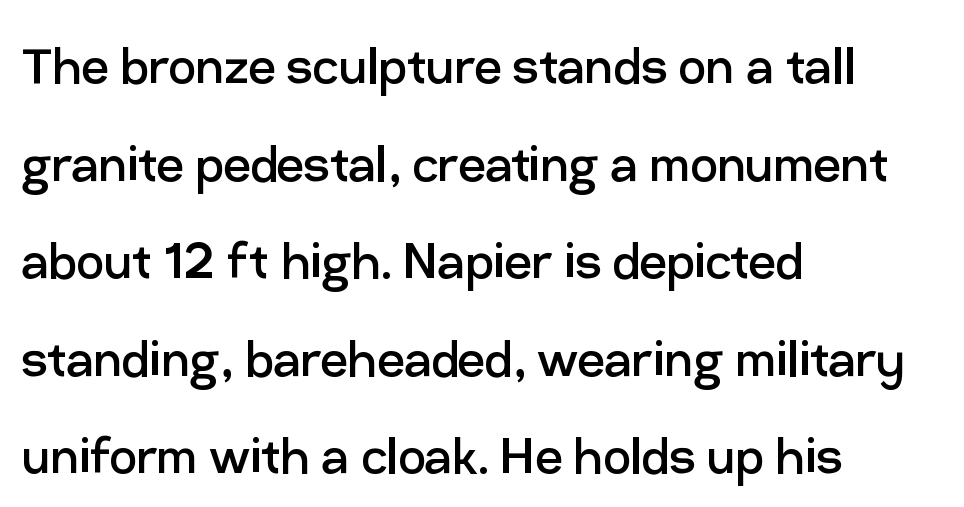
{"serif": "no", "italic": "no", "bold": "no", "weight": "regular", "width": "normal", "stroke_contrast": "low", "x_height": "medium", "monospaced": "no", "underline": "no", "align": "left", "line_spacing": "normal", "line_spacing_ratio": 1.6, "letter_spacing": "normal", "letter_spacing_em": 0.0, "glyph_px": 61}
